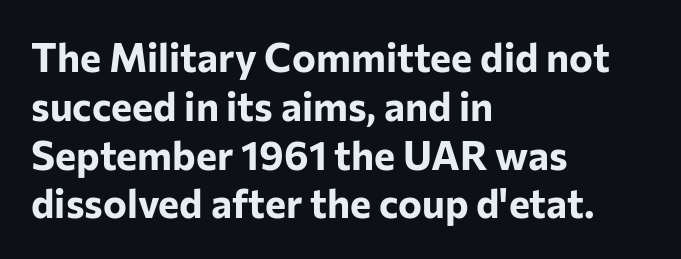
The image shows 40 px bold sans-serif type, upright; set left-aligned, line spacing 1.22x, normal letter spacing, not underlined; low stroke contrast and a medium x-height.
